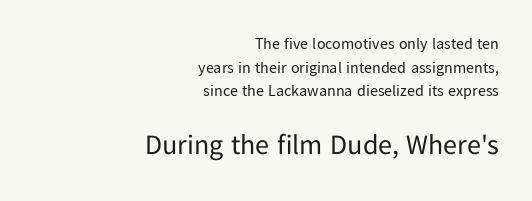
{"serif": "no", "italic": "no", "bold": "no", "weight": "regular", "width": "normal", "stroke_contrast": "low", "x_height": "medium", "monospaced": "no", "underline": "no", "align": "right", "line_spacing": "normal", "line_spacing_ratio": 1.48, "letter_spacing": "normal", "letter_spacing_em": 0.0, "larger_block": "second", "size_ratio": 1.75, "glyph_px": 28}
